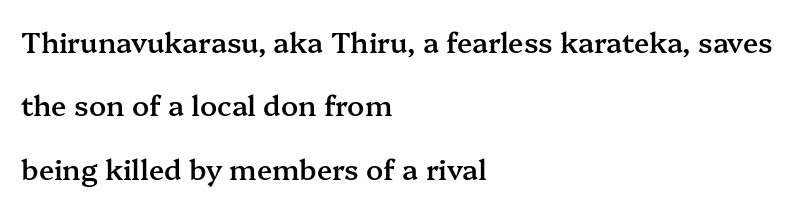
Do the characters align in a grid? No, the font is proportional. A typesetter would call this zero additional tracking. Every letter is mildly thick-stroked: semibold rather than bold. Rendered with straight, roman letterforms. Horizontally, the lines are justified to the leading edge only. The text was rendered using a seriffed face with decorative stroke endings.
